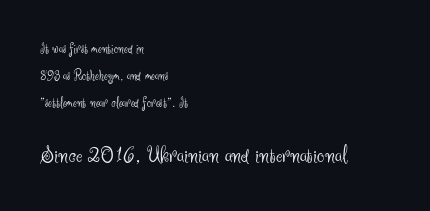
{"italic": "no", "bold": "no", "underline": "no", "align": "left", "line_spacing": "loose", "line_spacing_ratio": 1.94, "letter_spacing": "normal", "letter_spacing_em": 0.0, "larger_block": "second", "size_ratio": 1.71, "glyph_px": 24}
